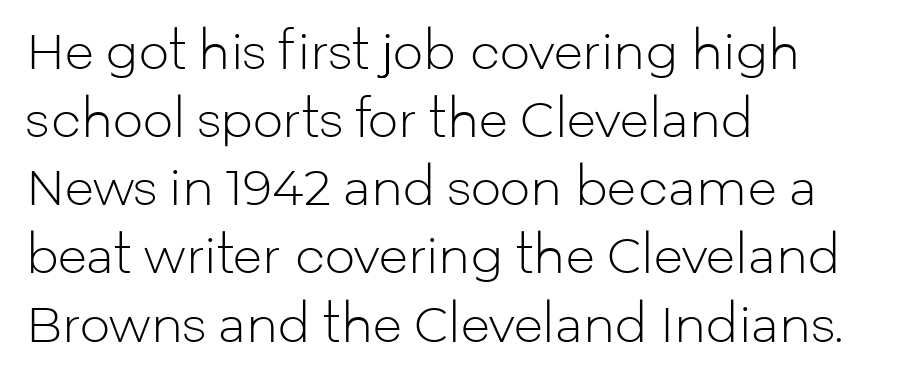
The passage is arranged the way most books set body copy — flush left. Decoration check: the copy has no underline. The axis of the letterforms is exactly vertical. The characters are drawn with everyday or finer stroke widths. The designer went with a sans here, leaving each stem footless.
